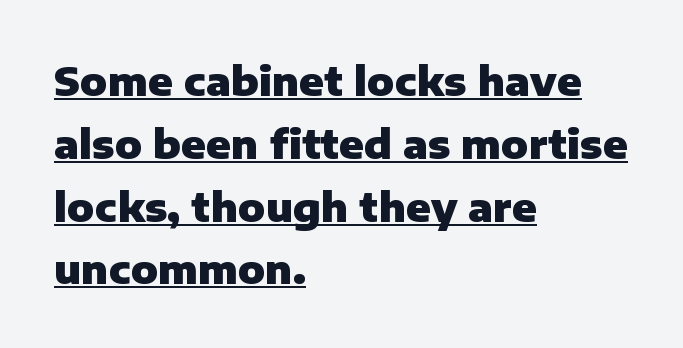
The face used here is rendered with its standard letterfit. Is there any slant? The stems are plumb. Every letter is thick-stroked: bold, no question. Caption: multi-line text, flush left, ragged right. Here the designer chose a conventional face with non-uniform glyph widths. This is sans-serif lettering, the kind often seen on screens and signage.
